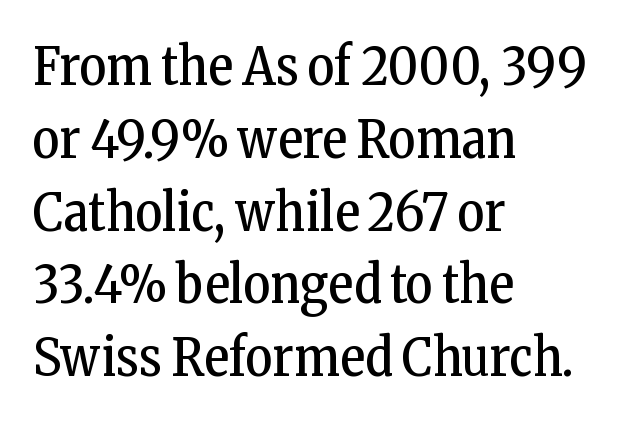
Q: Is the text bold? A: No.
Q: Is the text italic (slanted)? A: No, it is upright.
Q: Is the typeface a serif or a sans-serif typeface? A: Serif.
Q: Is the text underlined? A: No.
Q: How is the paragraph aligned? A: Left-aligned.
Q: Is the spacing between letters normal or unusually wide? A: Normal.
Q: Is the spacing between lines tight, normal or loose? A: Normal.
Q: Width (condensed, normal, or wide)? A: Condensed.
Q: Stroke contrast? A: Low.
Q: x-height? A: Medium.
Q: Monospaced? A: No.
